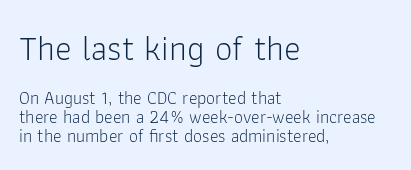
{"serif": "no", "italic": "no", "bold": "no", "weight": "light", "width": "normal", "stroke_contrast": "low", "x_height": "medium", "monospaced": "no", "underline": "no", "align": "left", "line_spacing": "tight", "line_spacing_ratio": 1.04, "letter_spacing": "normal", "letter_spacing_em": 0.0, "larger_block": "first", "size_ratio": 1.94, "glyph_px": 35}
